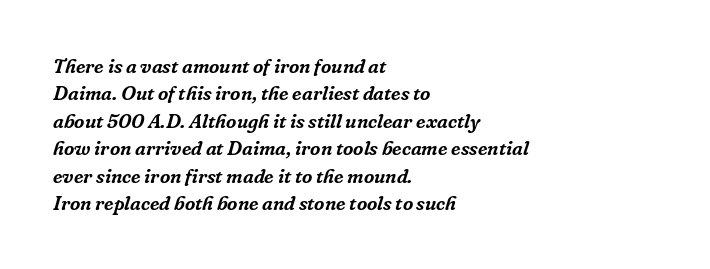
The image shows 20 px text type, italic (leaning right); set left-aligned, normal line spacing (1.37x), normal letter spacing, not underlined.
